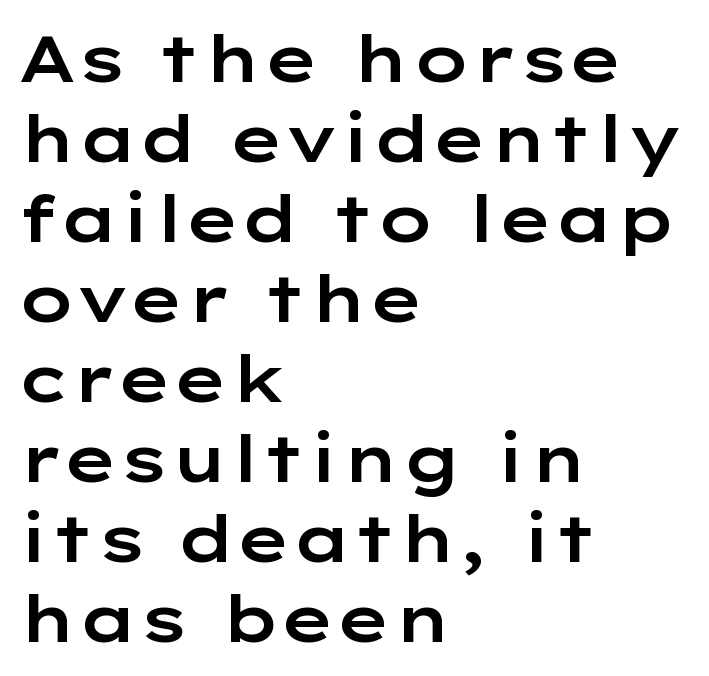
{"serif": "no", "italic": "no", "width": "wide", "stroke_contrast": "low", "x_height": "medium", "monospaced": "no", "underline": "no", "align": "left", "line_spacing_ratio": 1.23, "letter_spacing": "normal", "letter_spacing_em": 0.0, "glyph_px": 65}
